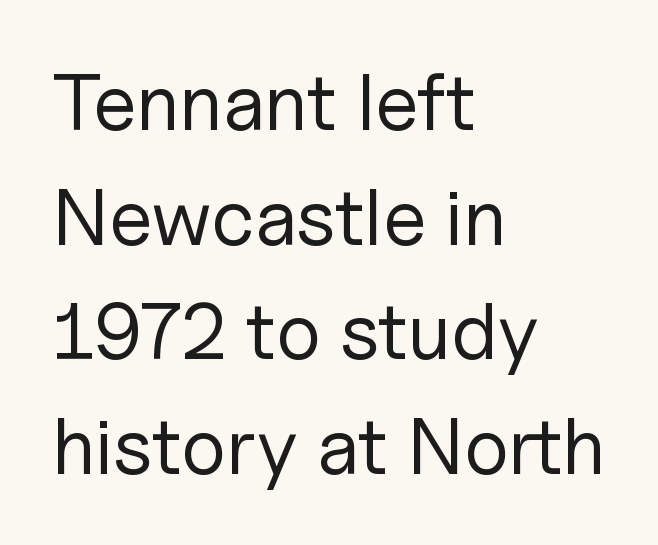
The gaps between neighbouring characters are ordinary and unremarkable. This is the regular roman posture of the typeface. Glance below the letters and you will spot only blank space. The passage shown is typeset with a sans-serif family. The cut favours lightness, reaching ordinary text weight at its darkest. Successive baselines arrive at the customary interval.
